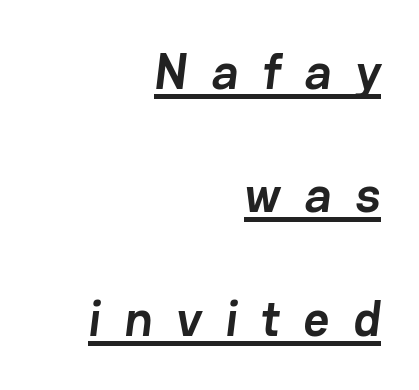
The image shows 50 px semibold sans-serif type; set right-aligned, loose line spacing (2.47x), unusually wide letter spacing (+0.47 em), underlined; low stroke contrast and a medium x-height.
